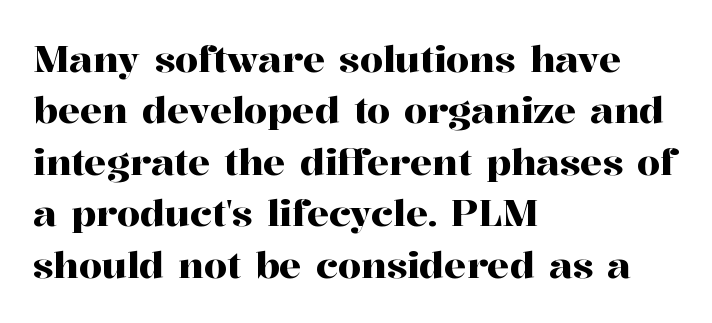
{"serif": "yes", "italic": "no", "width": "normal", "stroke_contrast": "high", "x_height": "medium", "monospaced": "no", "underline": "no", "align": "left", "line_spacing": "normal", "line_spacing_ratio": 1.39, "letter_spacing": "normal", "letter_spacing_em": 0.0, "glyph_px": 37}
